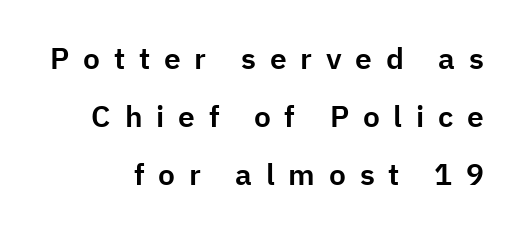
Q: Is the text italic (slanted)? A: No, it is upright.
Q: Is the typeface a serif or a sans-serif typeface? A: Sans-serif.
Q: Is the text underlined? A: No.
Q: Is the spacing between letters normal or unusually wide? A: Unusually wide.
Q: Is the spacing between lines tight, normal or loose? A: Loose.
Q: Width (condensed, normal, or wide)? A: Normal.
Q: Stroke contrast? A: Low.
Q: x-height? A: Medium.
Q: Monospaced? A: No.
